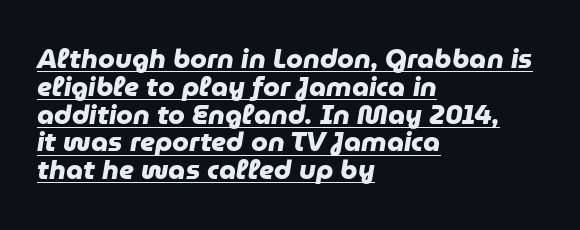
The image shows 27 px bold type; set left-aligned, tight line spacing (1.03x), normal letter spacing, underlined.
